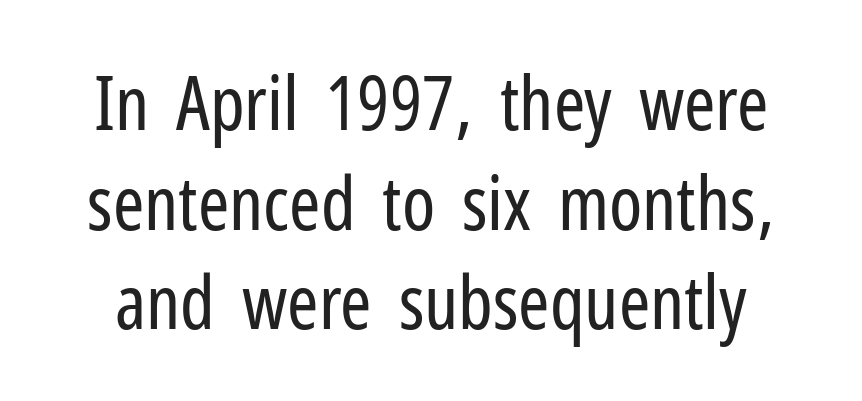
Looks like regular typesetting: each glyph gets only the width it needs. A normal amount of white space separates one row of letters from the next. Any mark beneath the type? The region is blank. Typographically, this falls in the sans-serif category. Ordinary non-slanted type is in use.
